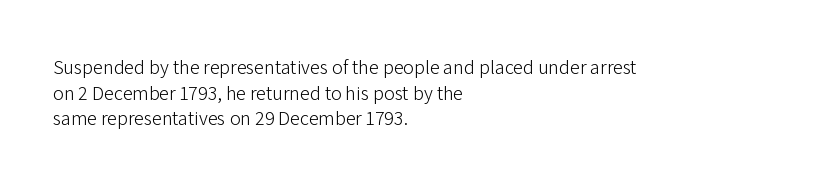
{"italic": "no", "bold": "no", "underline": "no", "align": "left", "line_spacing": "normal", "line_spacing_ratio": 1.28, "letter_spacing": "normal", "letter_spacing_em": 0.0, "glyph_px": 20}
